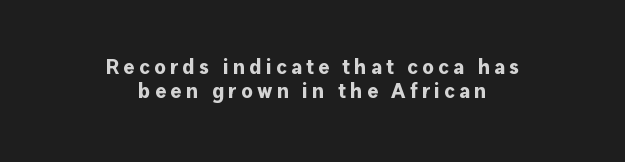
The image shows 21 px bold type, upright; set centered, tight line spacing (1.15x), unusually wide letter spacing (+0.2 em), not underlined.
